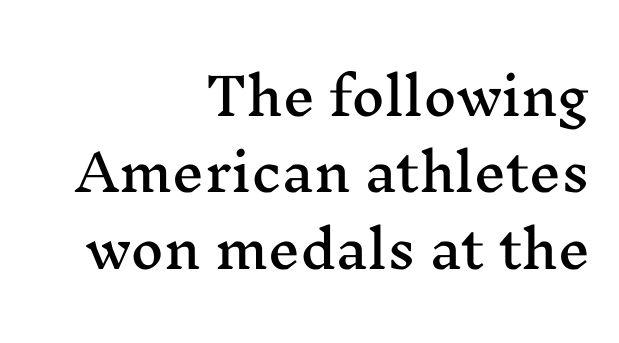
These lines are composed in type with serifs. This rendering leaves character spacing at its baseline value. Layout note: lines flush right. The block of text has a typical density, with ordinary space between rows. The letters advance in unequal steps, a hallmark of proportional type. You can tell it's not italic because the verticals are truly vertical.
